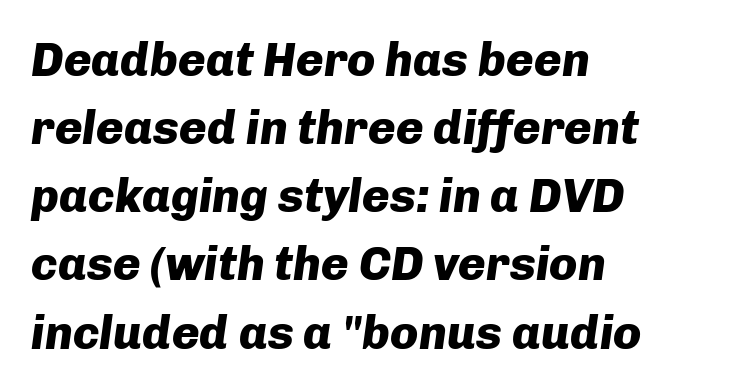
How heavy is the stroke? Heavy — this is a bold. The letters advance in unequal steps, a hallmark of proportional type. Whoever set this chose a conventional vertical rhythm. This sample uses plain, unmodified letter spacing. This sample is left-justified, so line endings fall wherever the words run out.
